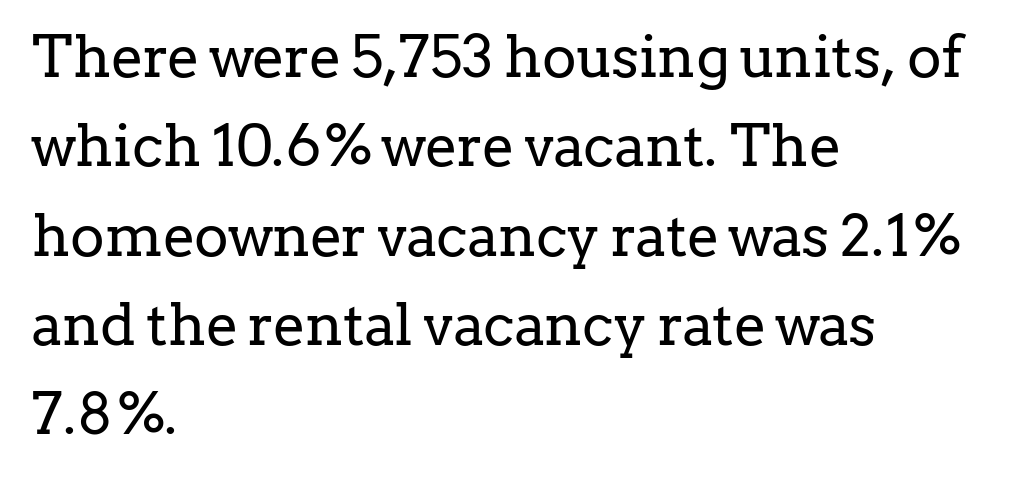
Does the leading feel generous? No, just average. The letters carry serifs — small finishing strokes at the ends of their stems. Is this a fixed-width face? No — the glyphs have proportional, varying widths. These lines were composed using upright roman letters. A clean baseline with only descenders dipping below it.
